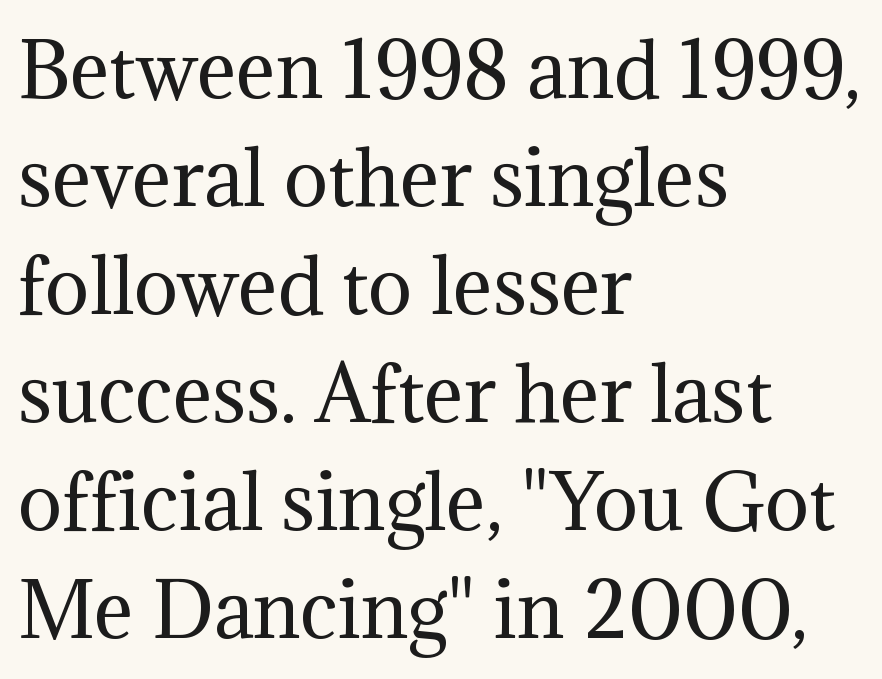
{"serif": "yes", "italic": "no", "bold": "no", "weight": "regular", "width": "normal", "stroke_contrast": "medium", "x_height": "medium", "monospaced": "no", "underline": "no", "align": "left", "line_spacing": "normal", "line_spacing_ratio": 1.46, "letter_spacing": "normal", "letter_spacing_em": 0.0, "glyph_px": 74}
